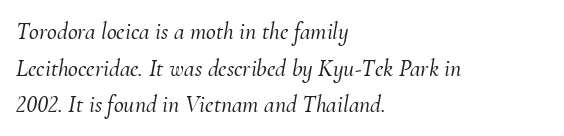
{"italic": "yes", "lean": "right", "slant_degrees": 10, "underline": "no", "align": "left", "line_spacing": "normal", "line_spacing_ratio": 1.53, "letter_spacing": "normal", "letter_spacing_em": 0.0, "glyph_px": 24}
